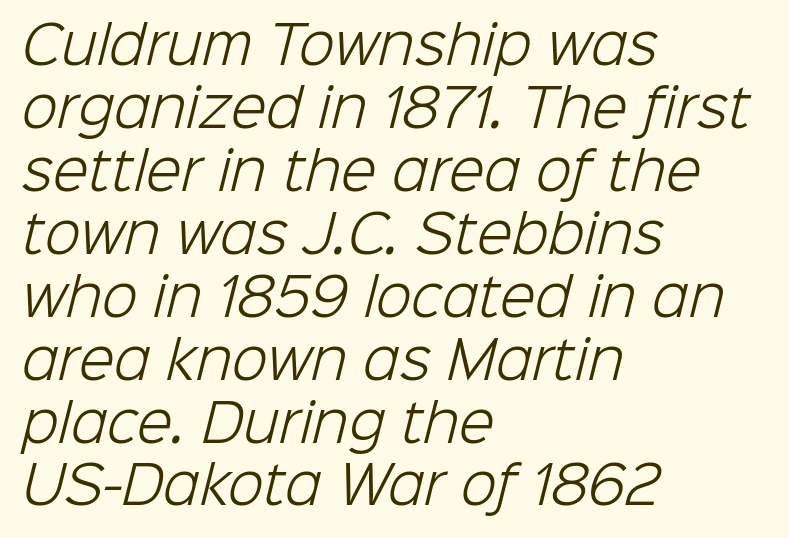
Q: Is the text bold? A: No.
Q: Is the typeface a serif or a sans-serif typeface? A: Sans-serif.
Q: Is the text underlined? A: No.
Q: How is the paragraph aligned? A: Left-aligned.
Q: Is the spacing between letters normal or unusually wide? A: Normal.
Q: Width (condensed, normal, or wide)? A: Normal.
Q: Stroke contrast? A: Low.
Q: x-height? A: Medium.
Q: Monospaced? A: No.
